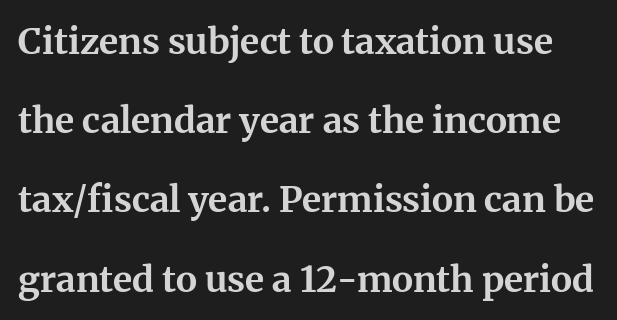
The image shows 36 px bold serif type, upright; set loose line spacing (2.2x), normal letter spacing, not underlined; medium stroke contrast and a medium x-height.
